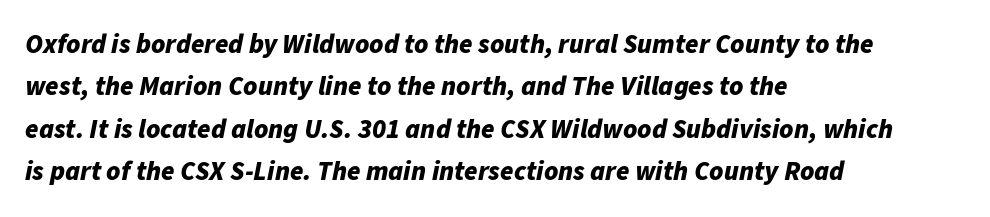
{"italic": "yes", "lean": "right", "slant_degrees": 11, "bold": "yes", "underline": "no", "align": "left", "line_spacing": "normal", "line_spacing_ratio": 1.57, "letter_spacing": "normal", "letter_spacing_em": 0.0, "glyph_px": 27}
